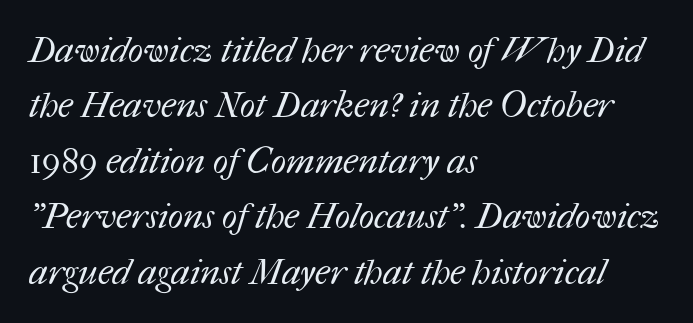
{"bold": "no", "weight": "regular", "width": "normal", "stroke_contrast": "medium", "x_height": "medium", "monospaced": "no", "underline": "no", "align": "left", "line_spacing": "normal", "line_spacing_ratio": 1.54, "letter_spacing": "normal", "letter_spacing_em": 0.0, "glyph_px": 36}
